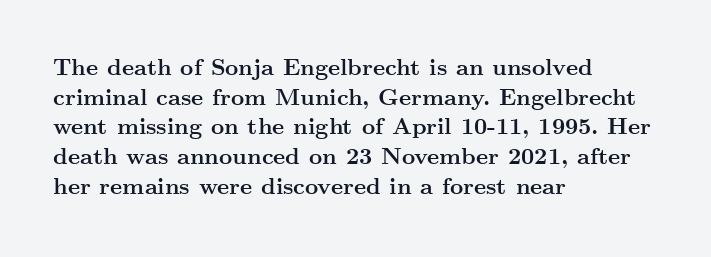
Q: Is the text bold? A: Yes.
Q: Is the text italic (slanted)? A: No, it is upright.
Q: Is the text underlined? A: No.
Q: How is the paragraph aligned? A: Left-aligned.
Q: Is the spacing between letters normal or unusually wide? A: Normal.
Q: Is the spacing between lines tight, normal or loose? A: Normal.
